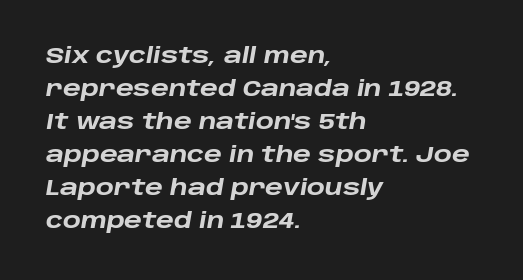
Characters follow at the spacing the type designer built in. In terms of weight, the rendering is a true, heavy bold. Designer's note — italics engaged. The space directly below the letters is spotless. Line spacing here is normal.
